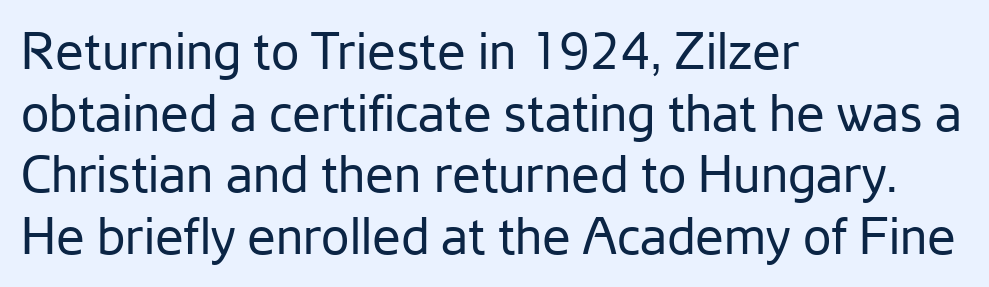
Q: Is the text bold? A: No.
Q: Is the text italic (slanted)? A: No, it is upright.
Q: Is the typeface a serif or a sans-serif typeface? A: Sans-serif.
Q: Is the text underlined? A: No.
Q: How is the paragraph aligned? A: Left-aligned.
Q: Is the spacing between letters normal or unusually wide? A: Normal.
Q: Width (condensed, normal, or wide)? A: Normal.
Q: Stroke contrast? A: Low.
Q: x-height? A: Medium.
Q: Monospaced? A: No.
